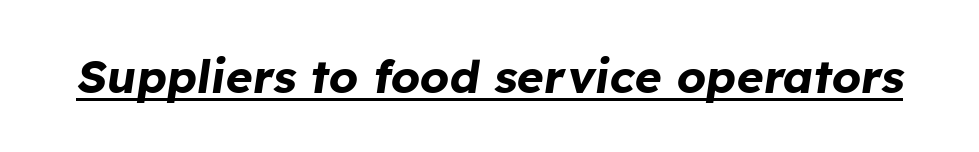
The image shows 46 px bold type, italic (leaning right); set normal letter spacing, underlined; low stroke contrast and a medium x-height.
